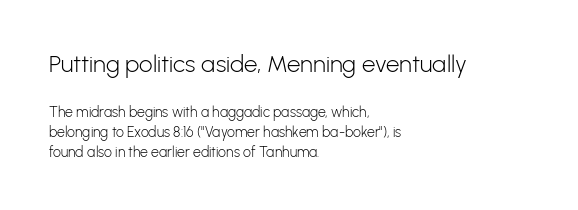
{"italic": "no", "bold": "no", "underline": "no", "align": "left", "line_spacing": "normal", "line_spacing_ratio": 1.43, "letter_spacing": "normal", "letter_spacing_em": 0.0, "larger_block": "first", "size_ratio": 1.71, "glyph_px": 24}
